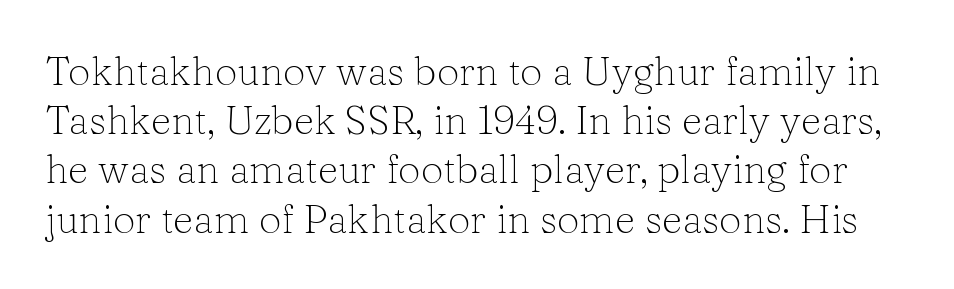
Unlike italic type, these characters show no tilt at all. Only glyphs here, with clear space below each row. Character widths vary here, with narrow letters taking less room than wide ones. Counters stay open thanks to moderate or lighter strokes. Between one letter and the next there's only the usual sliver of space. Does the type have serifs? Yes, each stem ends in a small foot.
